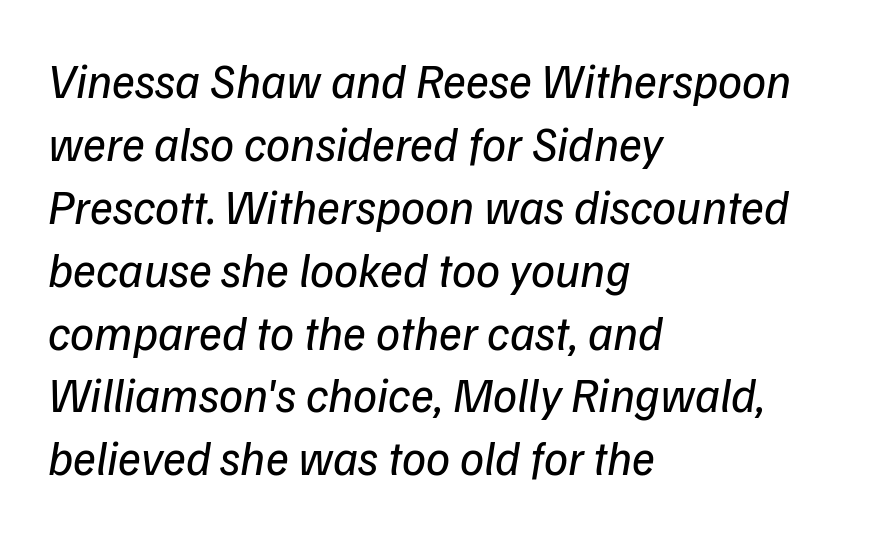
Compared with a typical body face, this is equally light or lighter still. Baseline-to-baseline distance is the conventional proportion of letter height. Tracking value appears to be zero — textbook default spacing. Character widths vary here, with narrow letters taking less room than wide ones. The foot of each line stays bare and open.
